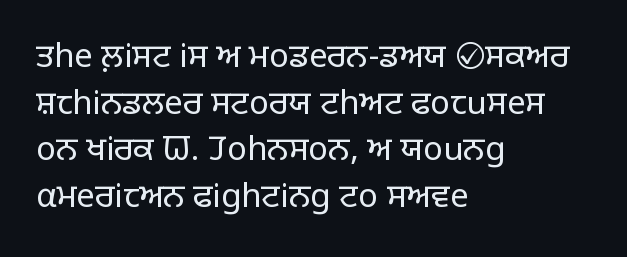
Successive baselines arrive at the customary interval. Caption: multi-line text, flush left, ragged right. Proportional: the letters do not fall into vertical columns. The rendering shows plain stroke endings on the letterforms — a sans-serif design. Look at the tracking — it's just the regular setting, nothing added.
